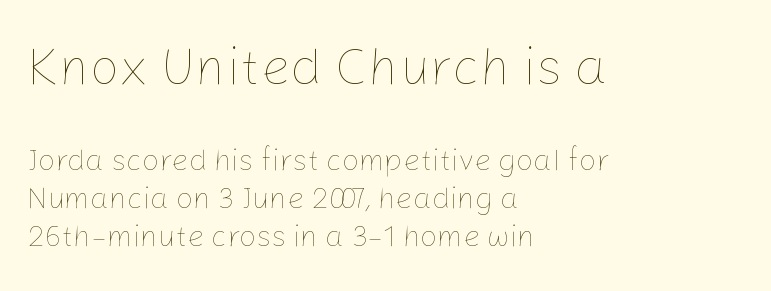
If you drew a line through each stem, it would be perfectly vertical. Note: larger setting up top, smaller setting below. Each row of text sits above clean, open space. Does extra space separate the letters? No, they use regular spacing.
